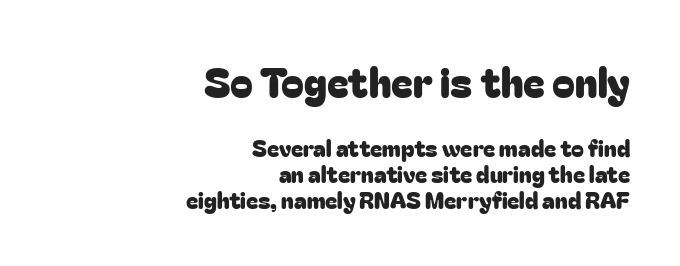
The image shows 41 px sans-serif type, upright; set right-aligned, tight line spacing (1.14x), normal letter spacing, not underlined; the first (top) block is 1.78x larger; low stroke contrast and a medium x-height.
